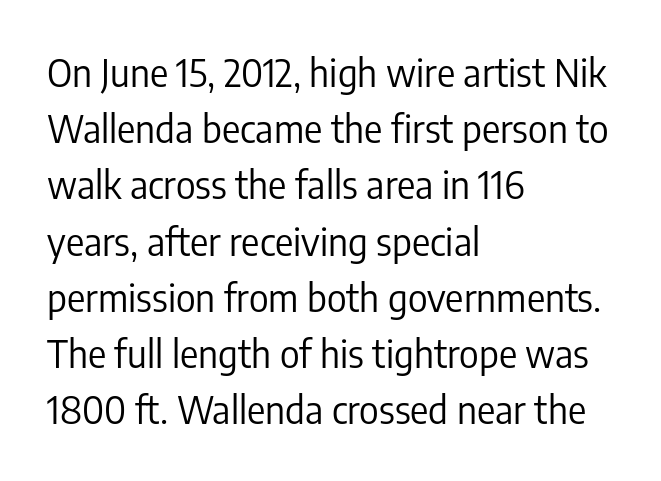
You could not count columns in this text — the font is proportionally spaced. Tracking value appears to be zero — textbook default spacing. Style check: upright. No heavy texture on the line: the type isn't bold. Summary of vertical rhythm: regular, with standard interline spacing. Anything drawn beneath the words? Only blank space.
